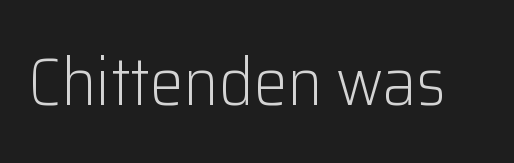
The font is comparable to plain body text, perhaps lighter. Underline: absent. A sans-serif font was chosen for this passage. This is the regular roman posture of the typeface.
